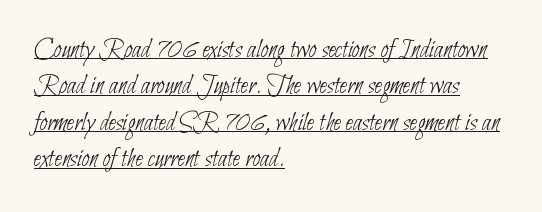
{"bold": "no", "underline": "yes", "align": "left", "line_spacing": "normal", "line_spacing_ratio": 1.35, "letter_spacing": "normal", "letter_spacing_em": 0.0, "glyph_px": 27}
